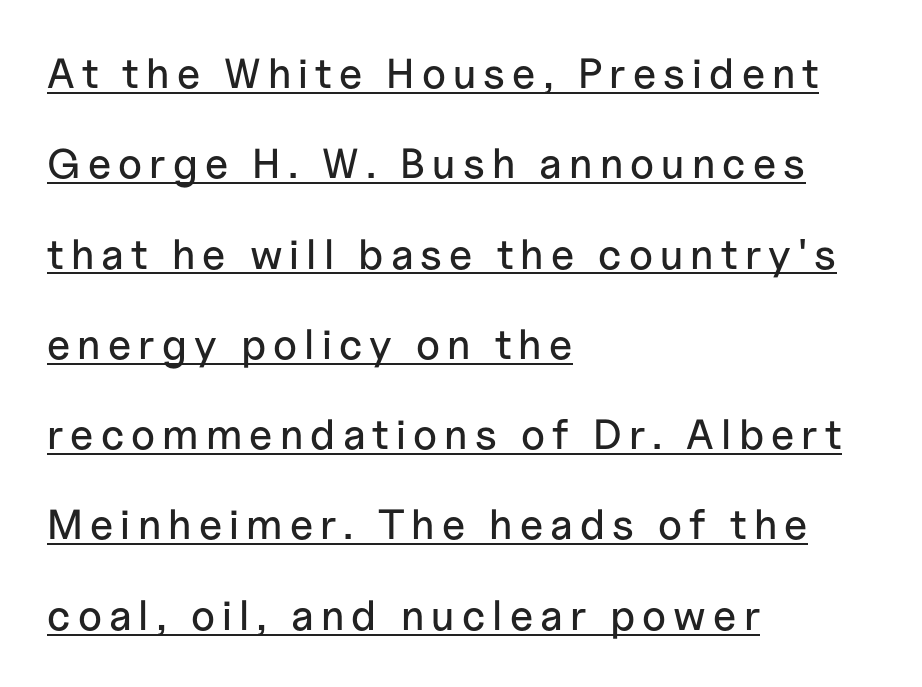
Q: Is the text italic (slanted)? A: No, it is upright.
Q: Is the typeface a serif or a sans-serif typeface? A: Sans-serif.
Q: Is the text underlined? A: Yes.
Q: How is the paragraph aligned? A: Left-aligned.
Q: Is the spacing between lines tight, normal or loose? A: Loose.
Q: Width (condensed, normal, or wide)? A: Normal.
Q: Stroke contrast? A: Low.
Q: x-height? A: Medium.
Q: Monospaced? A: No.
